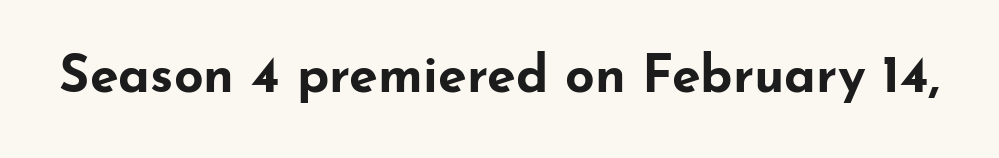
Posture: vertical. Are there feet on the stems? There aren't — it's a sans. These words are printed bold, with thick strokes throughout. A bare baseline throughout the passage. Do the characters align in a grid? No, the font is proportional. Look at the tracking — it's just the regular setting, nothing added.
